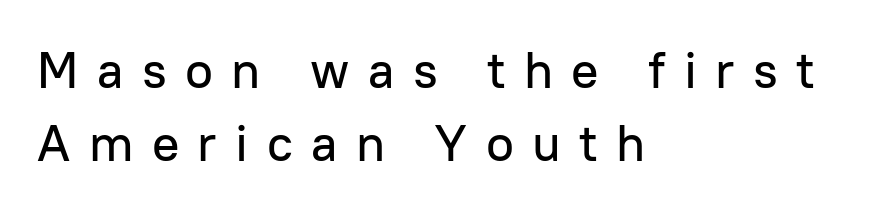
{"serif": "no", "italic": "no", "width": "normal", "stroke_contrast": "low", "x_height": "medium", "monospaced": "no", "underline": "no", "align": "left", "line_spacing": "normal", "line_spacing_ratio": 1.43, "letter_spacing": "wide", "letter_spacing_em": 0.36, "glyph_px": 51}
